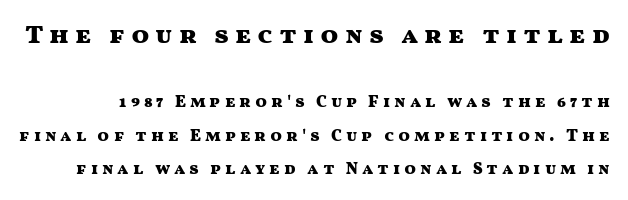
The image shows 26 px bold type, upright; set loose line spacing (1.97x), unusually wide letter spacing (+0.23 em), not underlined; the first (top) block is 1.53x larger.
